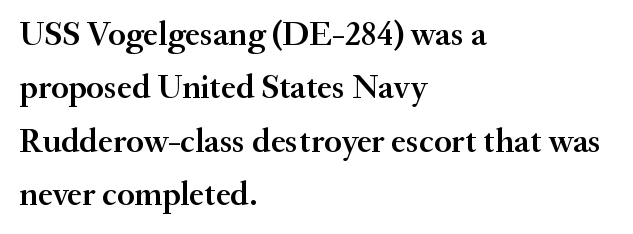
The image shows 34 px semibold serif type, upright; set left-aligned, normal line spacing (1.57x), normal letter spacing, not underlined; medium stroke contrast and a small x-height.
